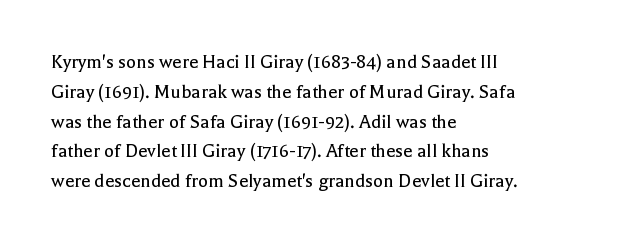
The image shows 21 px text type, upright; set left-aligned, normal line spacing (1.42x), normal letter spacing, not underlined.
